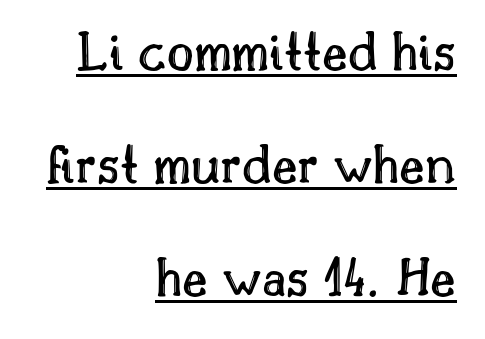
{"italic": "no", "width": "normal", "x_height": "small", "monospaced": "no", "underline": "yes", "align": "right", "line_spacing": "loose", "line_spacing_ratio": 1.95, "letter_spacing": "normal", "letter_spacing_em": 0.0, "glyph_px": 58}
